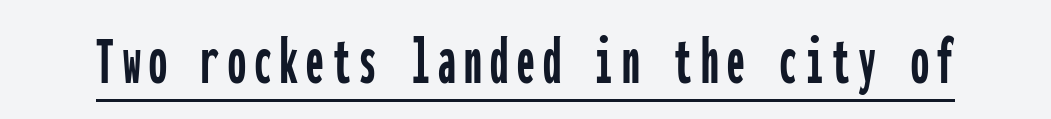
{"serif": "no", "italic": "no", "width": "condensed", "stroke_contrast": "low", "x_height": "medium", "monospaced": "yes", "underline": "yes", "glyph_px": 71}
